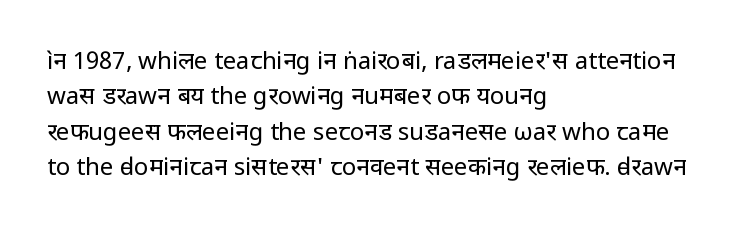
{"italic": "no", "bold": "no", "underline": "no", "align": "left", "line_spacing": "normal", "line_spacing_ratio": 1.47, "letter_spacing": "normal", "letter_spacing_em": 0.0, "glyph_px": 24}
